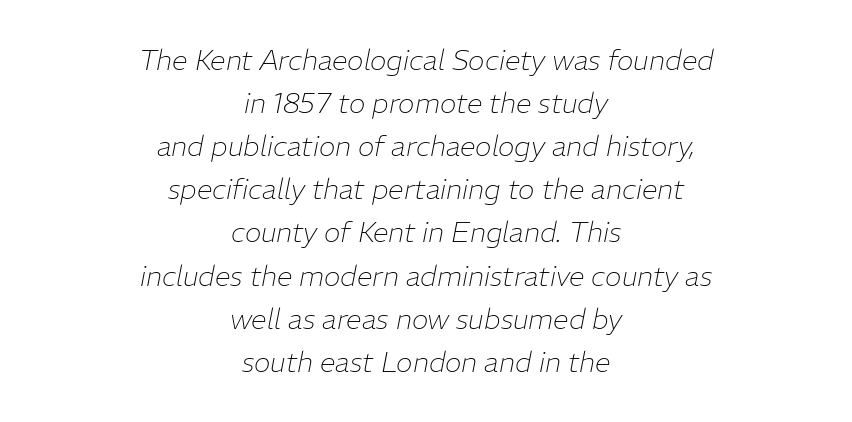
{"italic": "yes", "lean": "right", "slant_degrees": 11, "bold": "no", "weight": "thin", "width": "normal", "stroke_contrast": "low", "x_height": "medium", "monospaced": "no", "underline": "no", "align": "center", "line_spacing": "normal", "line_spacing_ratio": 1.54, "letter_spacing": "normal", "letter_spacing_em": 0.0, "glyph_px": 28}
